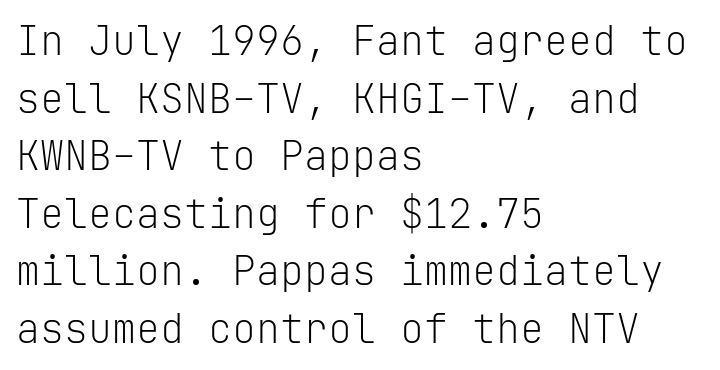
The image shows 40 px light sans-serif type, upright, monospaced; set left-aligned, normal line spacing (1.44x), normal letter spacing, not underlined; low stroke contrast and a medium x-height.
